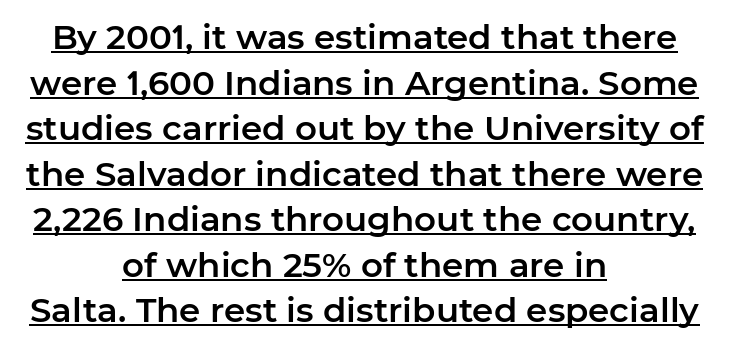
The image shows 34 px sans-serif type, upright; set centered, normal line spacing (1.34x), normal letter spacing, underlined; low stroke contrast and a medium x-height.
